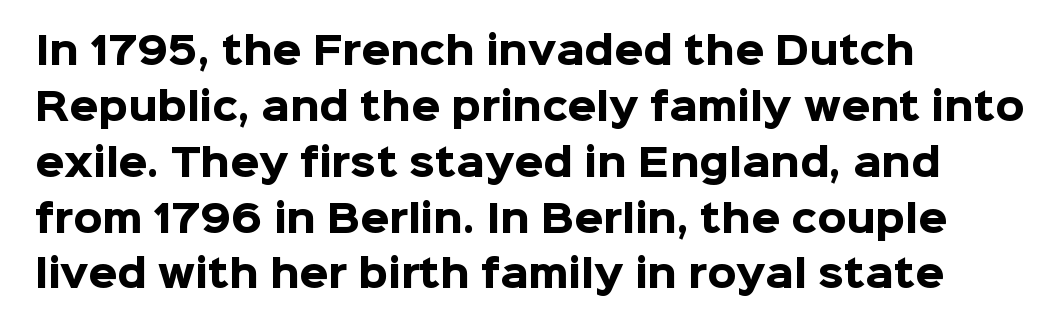
This rendering uses left alignment, leaving the right contour irregular. Rendered with straight, roman letterforms. These lines are rendered in a variable-pitch font. The text was rendered using a sans face with plain stroke endings.
